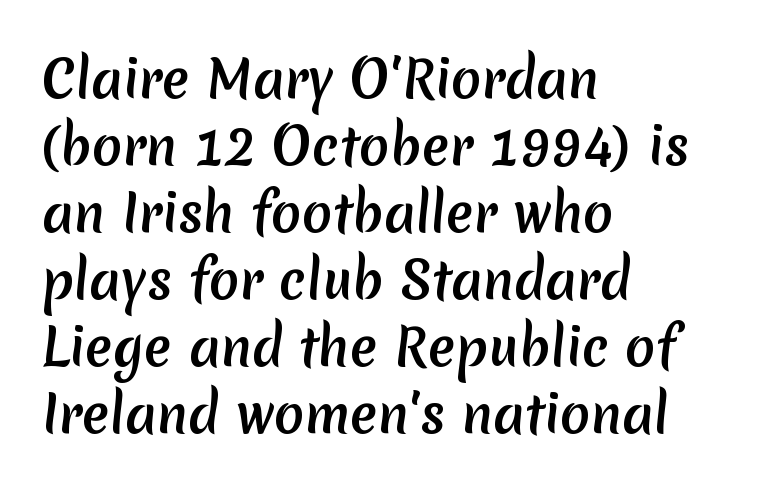
The image shows 50 px sans-serif type; set left-aligned, normal line spacing (1.34x), normal letter spacing, not underlined; medium stroke contrast and a medium x-height.
